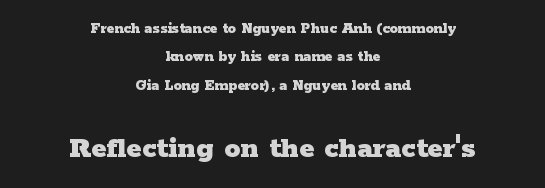
Q: Is the text bold? A: Yes.
Q: Is the text italic (slanted)? A: No, it is upright.
Q: Is the typeface a serif or a sans-serif typeface? A: Serif.
Q: Is the text underlined? A: No.
Q: How is the paragraph aligned? A: Centered.
Q: Is the spacing between letters normal or unusually wide? A: Normal.
Q: Which block of text is set in a larger size, the first (top) or the second (bottom)? A: The second (bottom) one.
Q: Width (condensed, normal, or wide)? A: Wide.
Q: Stroke contrast? A: Low.
Q: x-height? A: Medium.
Q: Monospaced? A: No.
